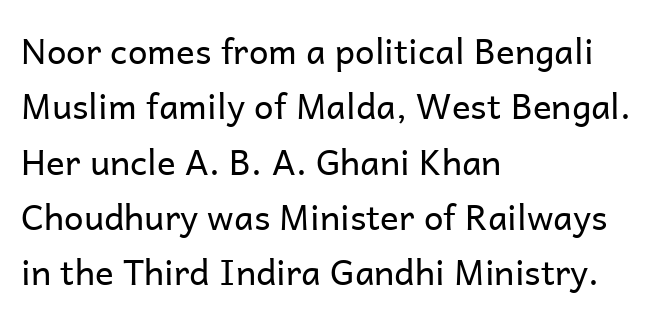
The letters stand straight up with perfectly vertical stems. A classic flush-left, rag-right setting is used for this passage. The passage shown is typed in a proportional face where columns would drift. Nothing sits at the stroke ends, so this counts as sans-serif. Decoration check: the copy has no underline.
